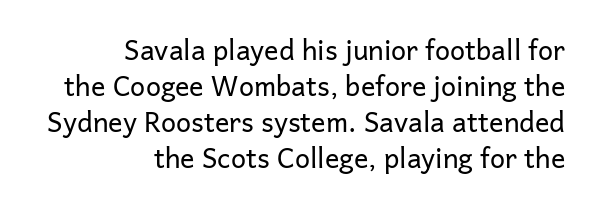
Q: Is the text bold? A: No.
Q: Is the text italic (slanted)? A: No, it is upright.
Q: Is the text underlined? A: No.
Q: How is the paragraph aligned? A: Right-aligned.
Q: Is the spacing between letters normal or unusually wide? A: Normal.
Q: Is the spacing between lines tight, normal or loose? A: Normal.
